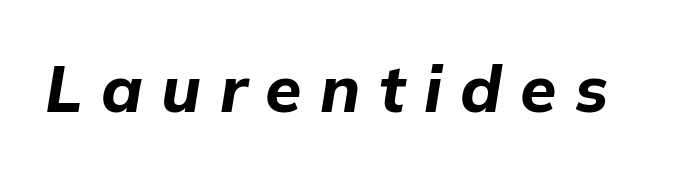
Q: Is the text bold? A: Yes.
Q: Is the text italic (slanted)? A: Yes, it leans right by about 9 degrees.
Q: Is the text underlined? A: No.
Q: Is the spacing between letters normal or unusually wide? A: Unusually wide.
Q: Width (condensed, normal, or wide)? A: Normal.
Q: Stroke contrast? A: Low.
Q: x-height? A: Medium.
Q: Monospaced? A: No.
